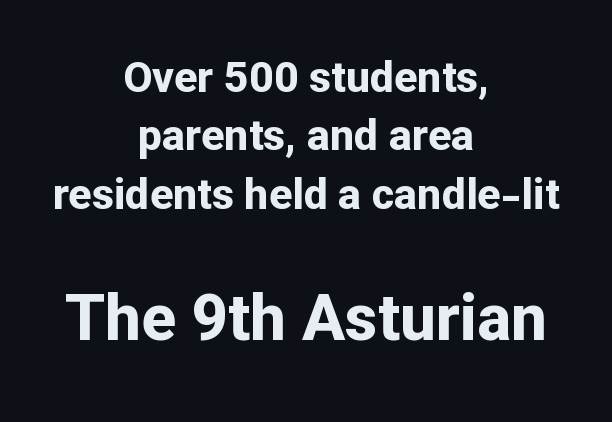
The image shows 64 px bold sans-serif type, upright; set centered, normal line spacing (1.36x), normal letter spacing, not underlined; the second (bottom) block is 1.49x larger; low stroke contrast and a medium x-height.
